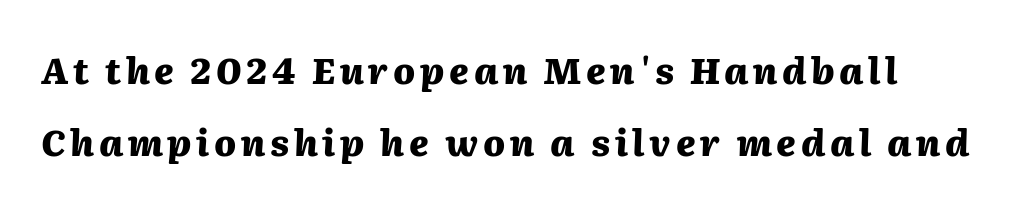
Rows of type keep a wide berth in the vertical direction. Character widths vary here, with narrow letters taking less room than wide ones. Italic: yes, the glyphs are oblique. Typographic density is high because the face is bold. Plain, unruled lines of type.
